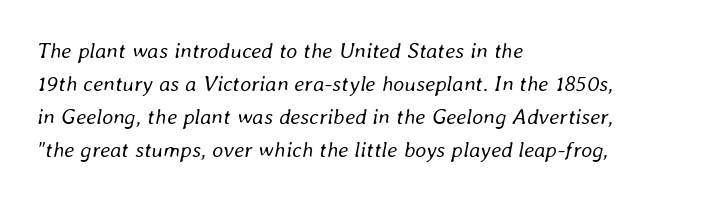
Q: Is the text bold? A: No.
Q: Is the text italic (slanted)? A: Yes, it leans right by about 8 degrees.
Q: Is the text underlined? A: No.
Q: How is the paragraph aligned? A: Left-aligned.
Q: Is the spacing between letters normal or unusually wide? A: Normal.
Q: Is the spacing between lines tight, normal or loose? A: Normal.
